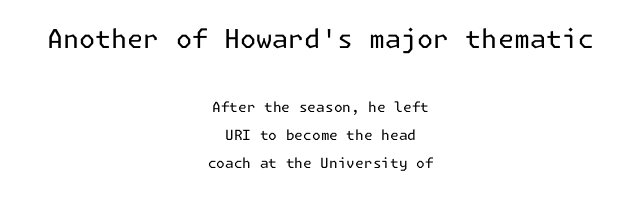
Reading top to bottom, the characters get smaller at the block break. This is the regular roman posture of the typeface. The strokes are not fattened; the text isn't bold. In terms of leading, this rendering errs on the spacious side.
